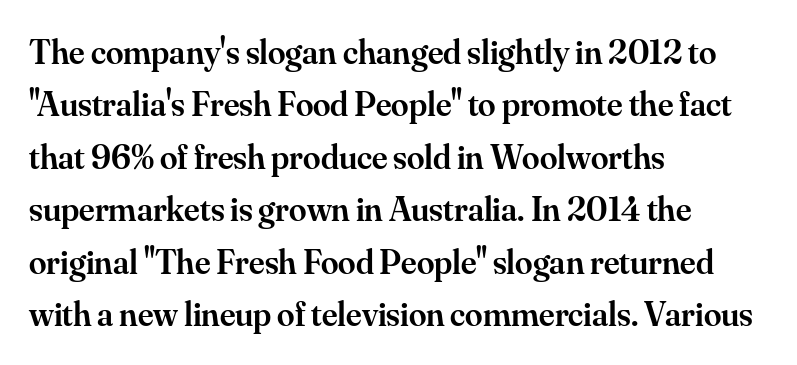
Q: Is the text bold? A: Semi-bold.
Q: Is the text italic (slanted)? A: No, it is upright.
Q: Is the typeface a serif or a sans-serif typeface? A: Serif.
Q: Is the text underlined? A: No.
Q: How is the paragraph aligned? A: Left-aligned.
Q: Is the spacing between letters normal or unusually wide? A: Normal.
Q: Is the spacing between lines tight, normal or loose? A: Normal.
Q: Width (condensed, normal, or wide)? A: Normal.
Q: Stroke contrast? A: Medium.
Q: x-height? A: Small.
Q: Monospaced? A: No.
